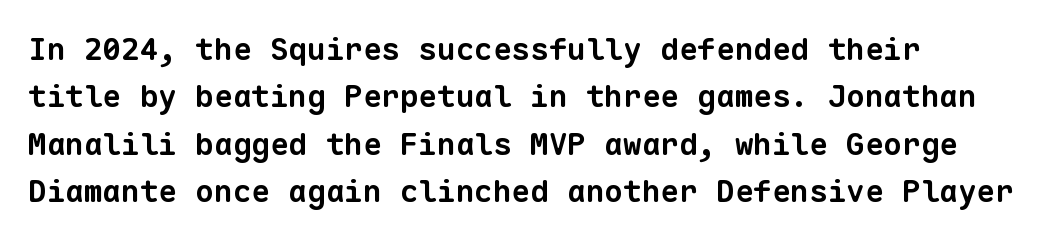
The image shows 31 px bold sans-serif type, monospaced; set left-aligned, normal line spacing (1.53x), normal letter spacing, not underlined; low stroke contrast and a medium x-height.
